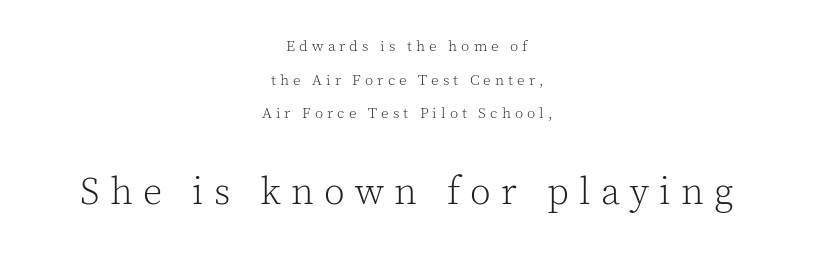
Q: Is the text bold? A: No.
Q: Is the text italic (slanted)? A: No, it is upright.
Q: Is the typeface a serif or a sans-serif typeface? A: Serif.
Q: Is the text underlined? A: No.
Q: How is the paragraph aligned? A: Centered.
Q: Is the spacing between letters normal or unusually wide? A: Unusually wide.
Q: Is the spacing between lines tight, normal or loose? A: Loose.
Q: Which block of text is set in a larger size, the first (top) or the second (bottom)? A: The second (bottom) one.
Q: Width (condensed, normal, or wide)? A: Normal.
Q: x-height? A: Medium.
Q: Monospaced? A: No.
